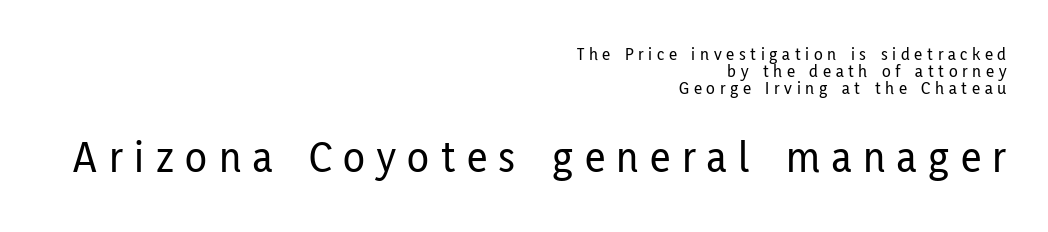
The image shows 45 px condensed sans-serif type, upright; set right-aligned, tight line spacing (0.95x), unusually wide letter spacing (+0.26 em), not underlined; the second (bottom) block is 2.5x larger; low stroke contrast and a medium x-height.
